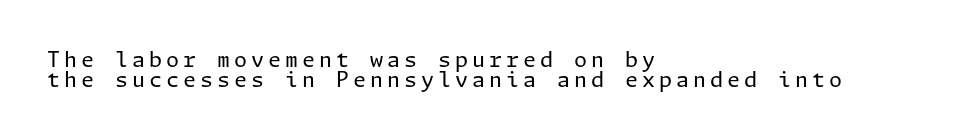
The image shows 21 px text type, upright; set left-aligned, tight line spacing (0.97x), not underlined.
